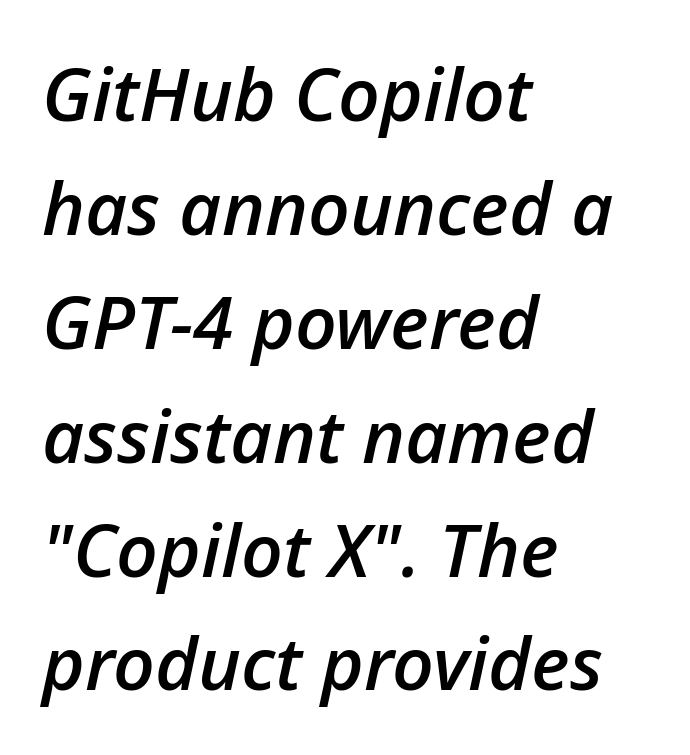
The ragged edge is on the right, which tells us the setting is flush left. The gaps between neighbouring characters are ordinary and unremarkable. The characters look somewhat weighty, a semibold short of true bold. Any mark beneath the type? The region is blank. The block of text has a typical density, with ordinary space between rows. Quick note: italic.
